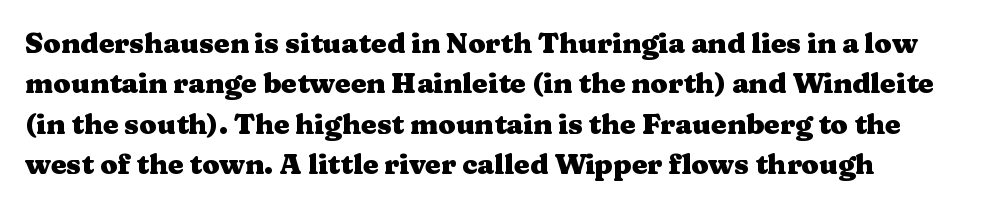
{"serif": "yes", "italic": "no", "bold": "yes", "weight": "heavy", "width": "wide", "stroke_contrast": "medium", "x_height": "medium", "monospaced": "no", "underline": "no", "align": "left", "line_spacing": "normal", "line_spacing_ratio": 1.44, "letter_spacing": "normal", "letter_spacing_em": 0.0, "glyph_px": 28}
